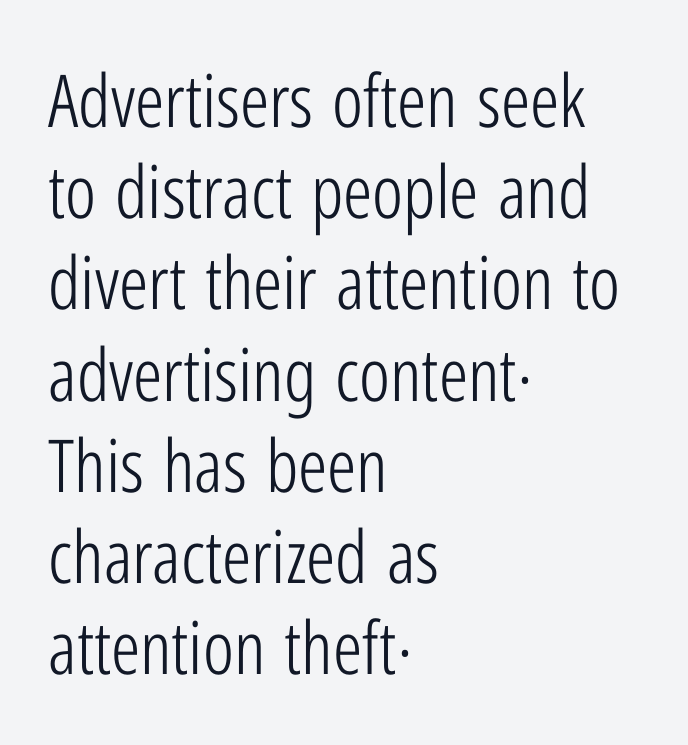
Q: Is the text bold? A: No.
Q: Is the text italic (slanted)? A: No, it is upright.
Q: Is the typeface a serif or a sans-serif typeface? A: Sans-serif.
Q: Is the text underlined? A: No.
Q: How is the paragraph aligned? A: Left-aligned.
Q: Is the spacing between letters normal or unusually wide? A: Normal.
Q: Is the spacing between lines tight, normal or loose? A: Normal.
Q: Width (condensed, normal, or wide)? A: Condensed.
Q: Stroke contrast? A: Low.
Q: x-height? A: Medium.
Q: Monospaced? A: No.
